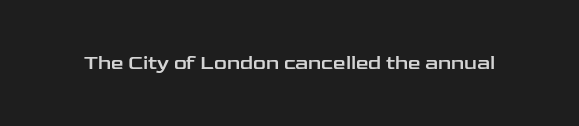
The image shows 20 px text type, upright; set normal letter spacing, not underlined.
